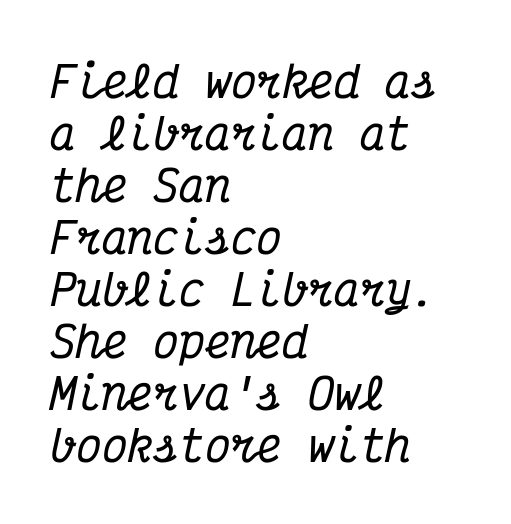
No extra tracking has been applied to these lines. Is this a sans? No — the strokes have serifs. Quick note: italic. Reading down the block, your eye returns to a fixed left position each line.
